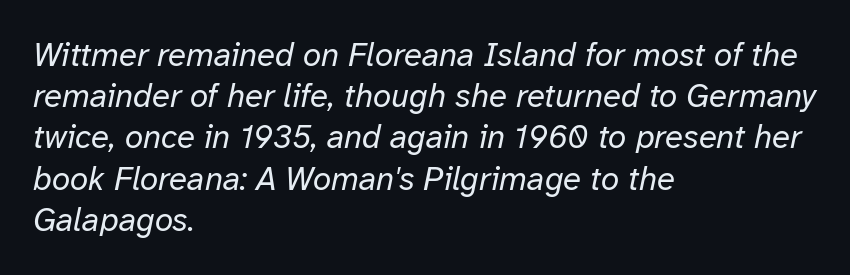
{"italic": "yes", "lean": "right", "slant_degrees": 12, "bold": "no", "weight": "regular", "width": "normal", "stroke_contrast": "low", "x_height": "medium", "monospaced": "no", "underline": "no", "align": "left", "line_spacing": "normal", "line_spacing_ratio": 1.25, "letter_spacing": "normal", "letter_spacing_em": 0.0, "glyph_px": 33}
